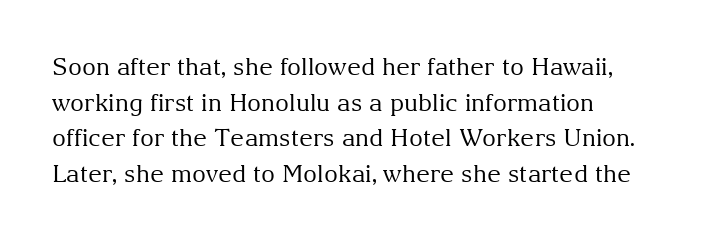
{"italic": "no", "bold": "no", "underline": "no", "align": "left", "line_spacing": "normal", "line_spacing_ratio": 1.48, "letter_spacing": "normal", "letter_spacing_em": 0.0, "glyph_px": 24}
